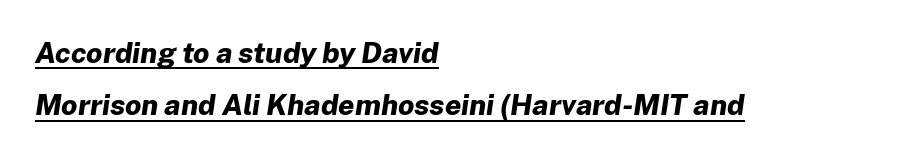
The image shows 29 px bold type, italic (leaning right); set left-aligned, line spacing 1.81x, normal letter spacing, underlined; low stroke contrast and a medium x-height.
